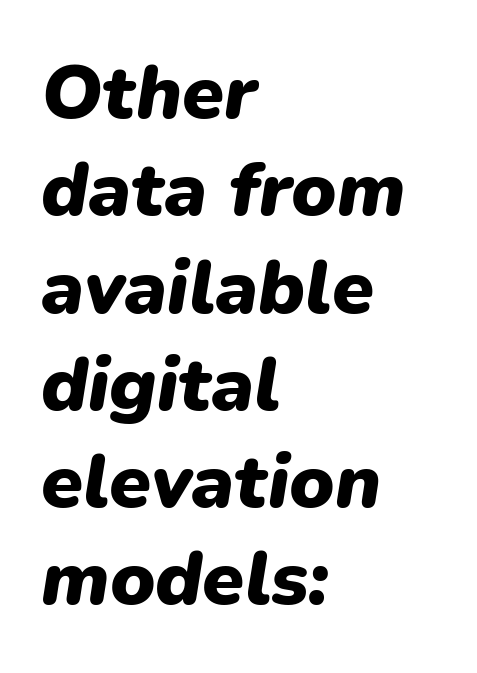
The image shows 76 px heavy type, italic (leaning right); set left-aligned, normal line spacing (1.28x), normal letter spacing, not underlined; low stroke contrast and a medium x-height.
